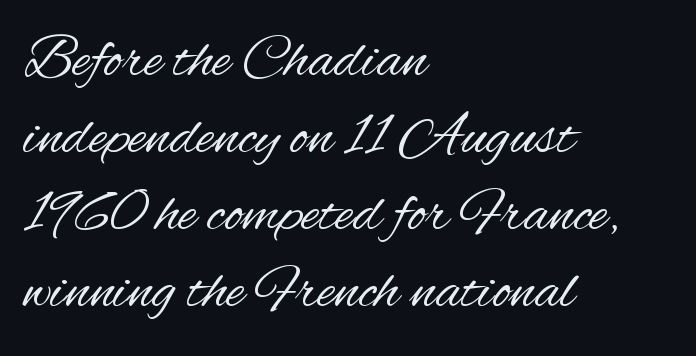
The image shows 61 px regular-weight, condensed sans-serif type; set left-aligned, normal line spacing (1.26x), normal letter spacing, not underlined; medium stroke contrast and a small x-height.
